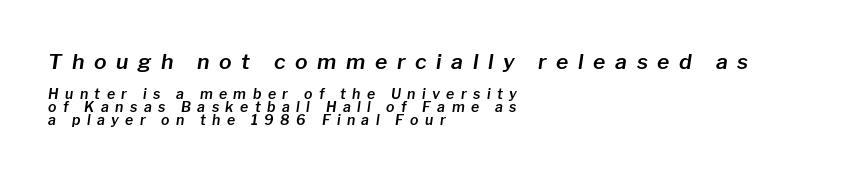
Q: Is the text italic (slanted)? A: Yes, it leans right by about 8 degrees.
Q: Is the text underlined? A: No.
Q: How is the paragraph aligned? A: Left-aligned.
Q: Is the spacing between letters normal or unusually wide? A: Unusually wide.
Q: Is the spacing between lines tight, normal or loose? A: Tight.
Q: Which block of text is set in a larger size, the first (top) or the second (bottom)? A: The first (top) one.
